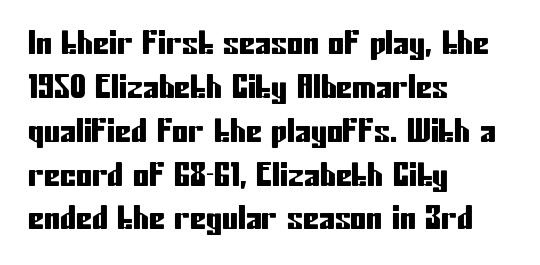
Q: Is the text italic (slanted)? A: No, it is upright.
Q: Is the typeface a serif or a sans-serif typeface? A: Sans-serif.
Q: Is the text underlined? A: No.
Q: How is the paragraph aligned? A: Left-aligned.
Q: Is the spacing between letters normal or unusually wide? A: Normal.
Q: Is the spacing between lines tight, normal or loose? A: Normal.
Q: Width (condensed, normal, or wide)? A: Condensed.
Q: Stroke contrast? A: Low.
Q: x-height? A: Medium.
Q: Monospaced? A: No.
